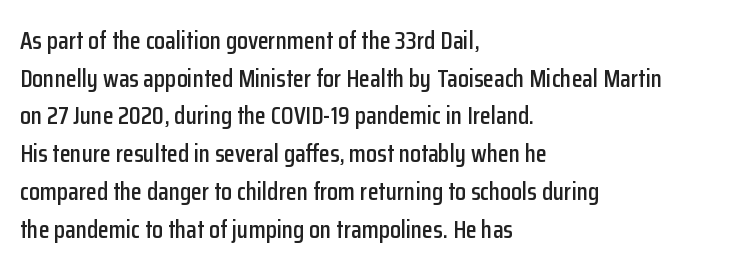
{"italic": "no", "underline": "no", "align": "left", "line_spacing": "normal", "line_spacing_ratio": 1.51, "letter_spacing": "normal", "letter_spacing_em": 0.0, "glyph_px": 25}
